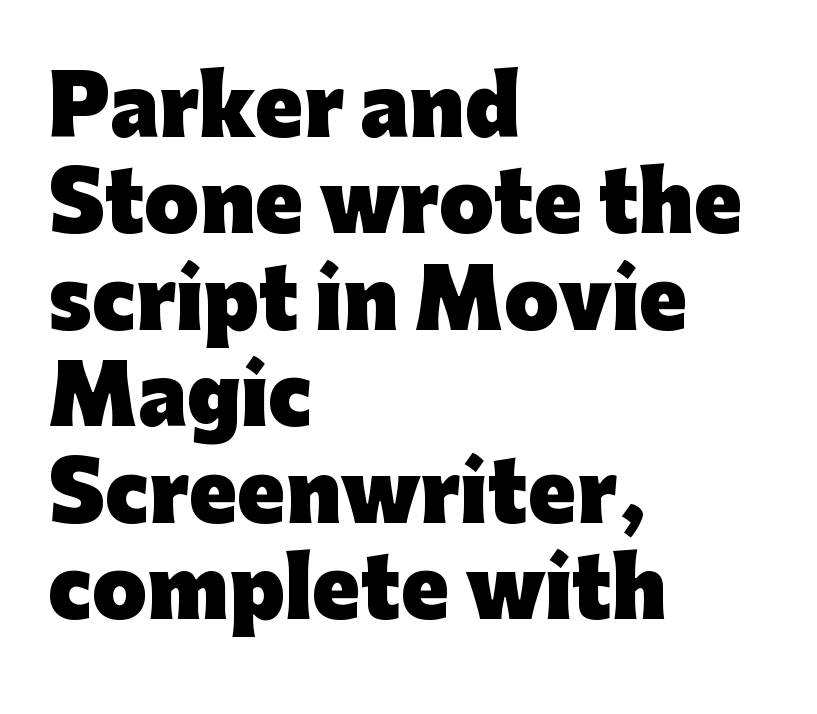
Q: Is the text bold? A: Yes.
Q: Is the text italic (slanted)? A: No, it is upright.
Q: Is the typeface a serif or a sans-serif typeface? A: Sans-serif.
Q: Is the text underlined? A: No.
Q: How is the paragraph aligned? A: Left-aligned.
Q: Is the spacing between letters normal or unusually wide? A: Normal.
Q: Width (condensed, normal, or wide)? A: Normal.
Q: Stroke contrast? A: Low.
Q: x-height? A: Medium.
Q: Monospaced? A: No.
